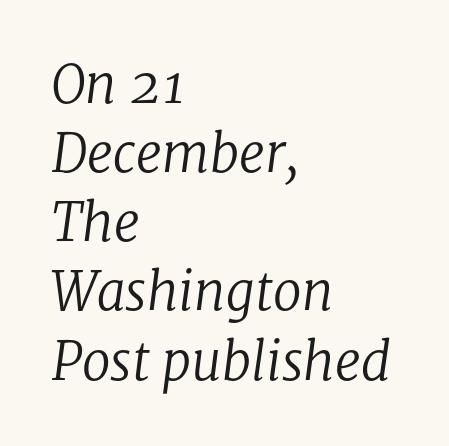
The image shows 52 px regular-weight serif type, italic (leaning right); set left-aligned, normal line spacing (1.33x), normal letter spacing, not underlined; low stroke contrast and a medium x-height.
